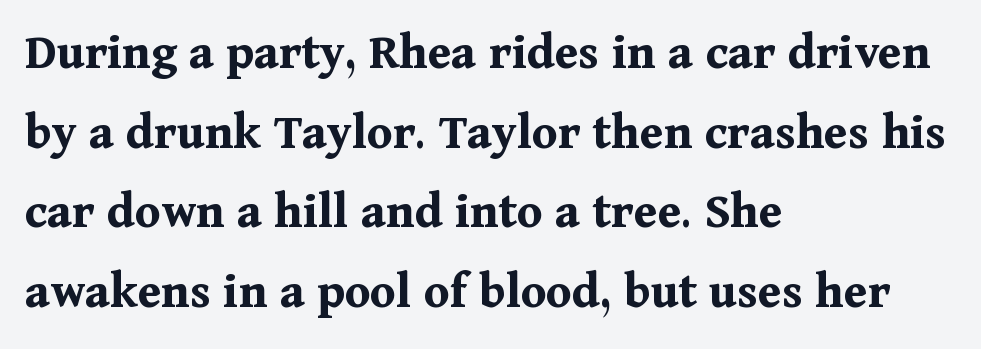
{"serif": "yes", "italic": "no", "bold": "yes", "weight": "bold", "width": "normal", "stroke_contrast": "medium", "x_height": "medium", "monospaced": "no", "underline": "no", "align": "left", "line_spacing": "normal", "line_spacing_ratio": 1.53, "letter_spacing": "normal", "letter_spacing_em": 0.0, "glyph_px": 52}
